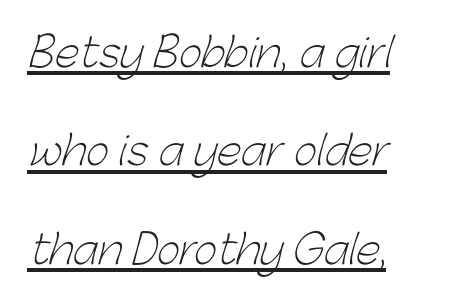
The image shows 40 px light sans-serif type; set left-aligned, loose line spacing (2.46x), normal letter spacing, underlined; low stroke contrast and a medium x-height.
